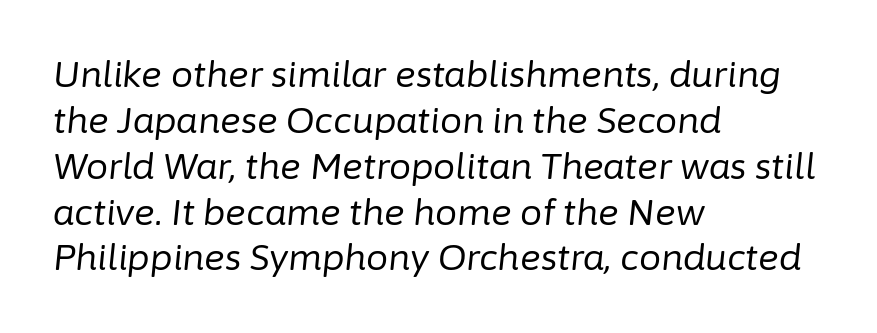
{"italic": "yes", "lean": "right", "slant_degrees": 6, "bold": "no", "weight": "regular", "width": "normal", "stroke_contrast": "low", "x_height": "medium", "monospaced": "no", "underline": "no", "align": "left", "line_spacing": "normal", "line_spacing_ratio": 1.31, "letter_spacing": "normal", "letter_spacing_em": 0.0, "glyph_px": 35}
